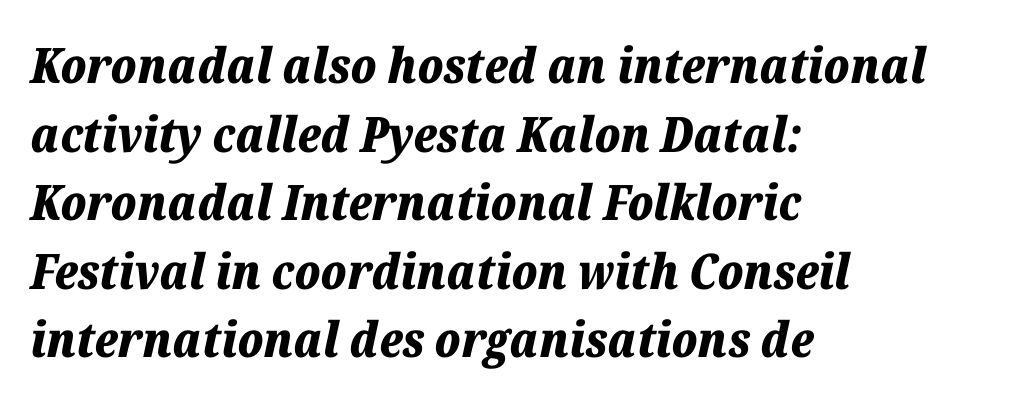
Q: Is the text bold? A: Yes.
Q: Is the text italic (slanted)? A: Yes, it leans right by about 12 degrees.
Q: Is the text underlined? A: No.
Q: How is the paragraph aligned? A: Left-aligned.
Q: Is the spacing between letters normal or unusually wide? A: Normal.
Q: Is the spacing between lines tight, normal or loose? A: Normal.
Q: Width (condensed, normal, or wide)? A: Normal.
Q: Stroke contrast? A: Low.
Q: x-height? A: Medium.
Q: Monospaced? A: No.
